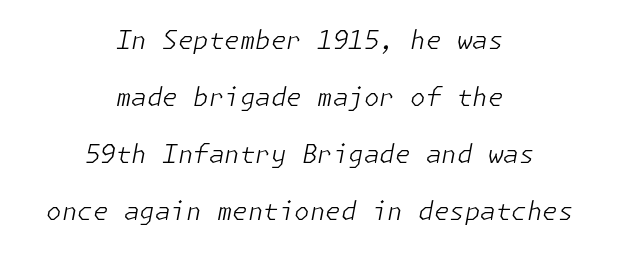
The image shows 25 px text type, italic (leaning right); set centered, loose line spacing (2.28x), normal letter spacing, not underlined.
